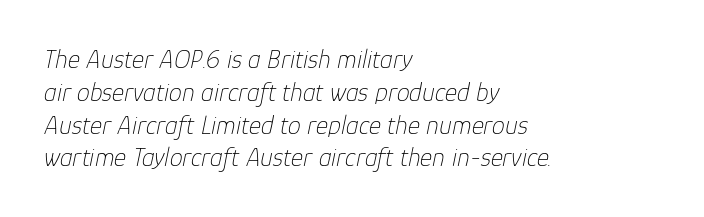
{"italic": "yes", "lean": "right", "slant_degrees": 12, "bold": "no", "underline": "no", "align": "left", "line_spacing": "normal", "line_spacing_ratio": 1.26, "letter_spacing": "normal", "letter_spacing_em": 0.0, "glyph_px": 26}
